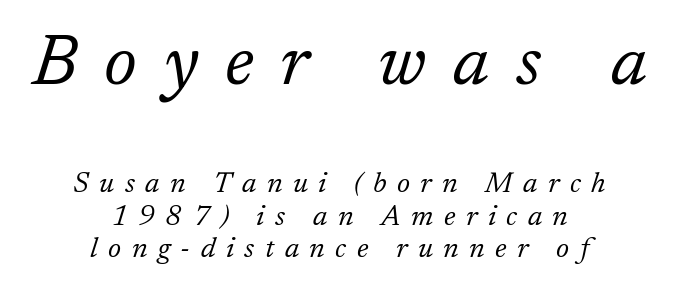
Q: Is the text bold? A: No.
Q: Is the text italic (slanted)? A: Yes, it leans right by about 17 degrees.
Q: Is the typeface a serif or a sans-serif typeface? A: Serif.
Q: Is the text underlined? A: No.
Q: How is the paragraph aligned? A: Centered.
Q: Is the spacing between letters normal or unusually wide? A: Unusually wide.
Q: Is the spacing between lines tight, normal or loose? A: Tight.
Q: Which block of text is set in a larger size, the first (top) or the second (bottom)? A: The first (top) one.
Q: Width (condensed, normal, or wide)? A: Normal.
Q: Stroke contrast? A: Low.
Q: x-height? A: Medium.
Q: Monospaced? A: No.
